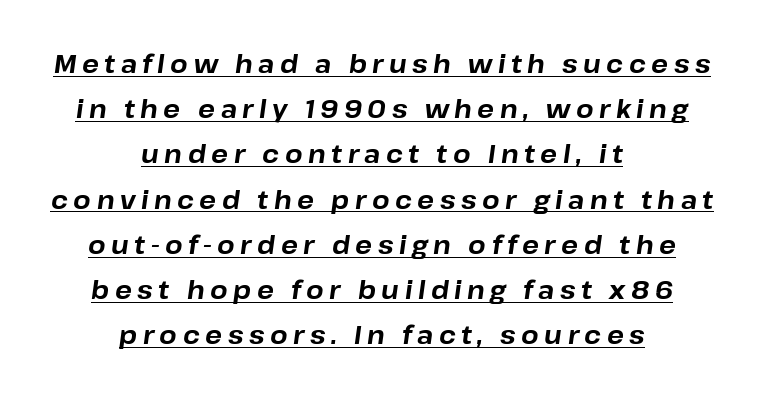
The image shows 25 px bold type, italic (leaning right); set centered, line spacing 1.81x, unusually wide letter spacing (+0.22 em), underlined.
